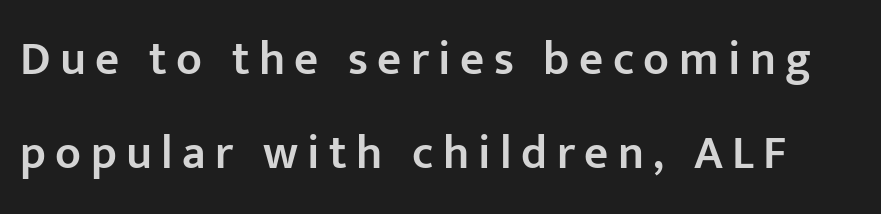
Q: Is the text bold? A: Semi-bold.
Q: Is the text italic (slanted)? A: No, it is upright.
Q: Is the typeface a serif or a sans-serif typeface? A: Sans-serif.
Q: Is the text underlined? A: No.
Q: Is the spacing between letters normal or unusually wide? A: Unusually wide.
Q: Is the spacing between lines tight, normal or loose? A: Loose.
Q: Width (condensed, normal, or wide)? A: Normal.
Q: Stroke contrast? A: Low.
Q: x-height? A: Medium.
Q: Monospaced? A: No.
